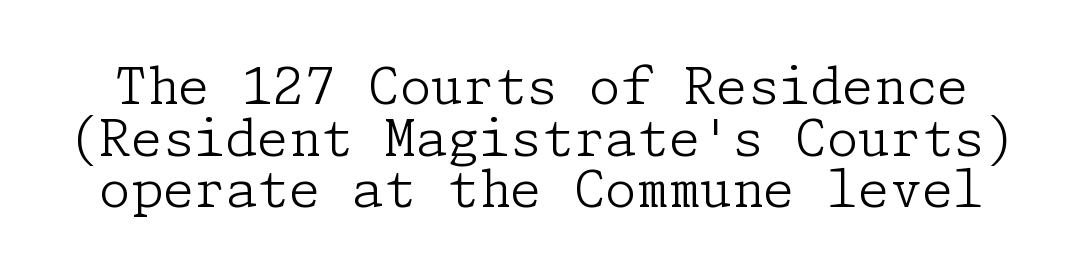
Q: Is the text bold? A: No.
Q: Is the text italic (slanted)? A: No, it is upright.
Q: Is the typeface a serif or a sans-serif typeface? A: Serif.
Q: Is the text underlined? A: No.
Q: Is the spacing between letters normal or unusually wide? A: Normal.
Q: Is the spacing between lines tight, normal or loose? A: Tight.
Q: Width (condensed, normal, or wide)? A: Normal.
Q: Stroke contrast? A: Low.
Q: x-height? A: Medium.
